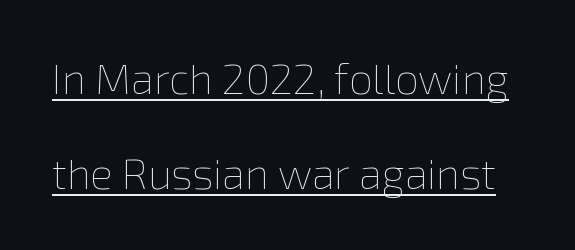
The image shows 42 px thin type, upright; set loose line spacing (2.26x), normal letter spacing, underlined; a medium x-height.
